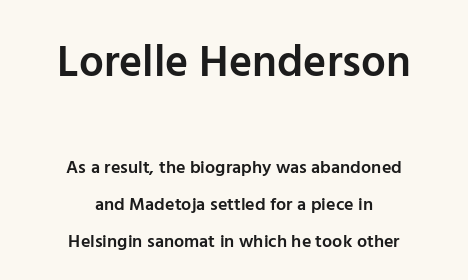
Q: Is the text bold? A: Semi-bold.
Q: Is the text italic (slanted)? A: No, it is upright.
Q: Is the typeface a serif or a sans-serif typeface? A: Sans-serif.
Q: Is the text underlined? A: No.
Q: How is the paragraph aligned? A: Centered.
Q: Is the spacing between letters normal or unusually wide? A: Normal.
Q: Is the spacing between lines tight, normal or loose? A: Loose.
Q: Which block of text is set in a larger size, the first (top) or the second (bottom)? A: The first (top) one.
Q: Width (condensed, normal, or wide)? A: Normal.
Q: Stroke contrast? A: Low.
Q: x-height? A: Medium.
Q: Monospaced? A: No.
